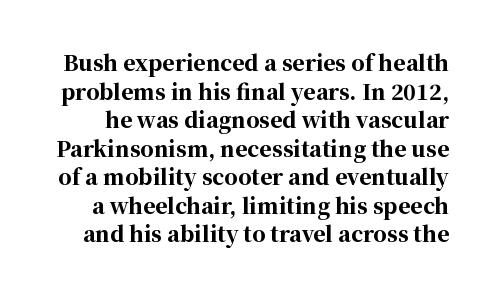
Q: Is the text bold? A: Yes.
Q: Is the text italic (slanted)? A: No, it is upright.
Q: Is the text underlined? A: No.
Q: Is the spacing between letters normal or unusually wide? A: Normal.
Q: Is the spacing between lines tight, normal or loose? A: Normal.
